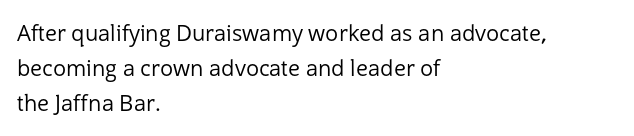
Q: Is the text bold? A: No.
Q: Is the text italic (slanted)? A: No, it is upright.
Q: Is the text underlined? A: No.
Q: How is the paragraph aligned? A: Left-aligned.
Q: Is the spacing between letters normal or unusually wide? A: Normal.
Q: Is the spacing between lines tight, normal or loose? A: Normal.
